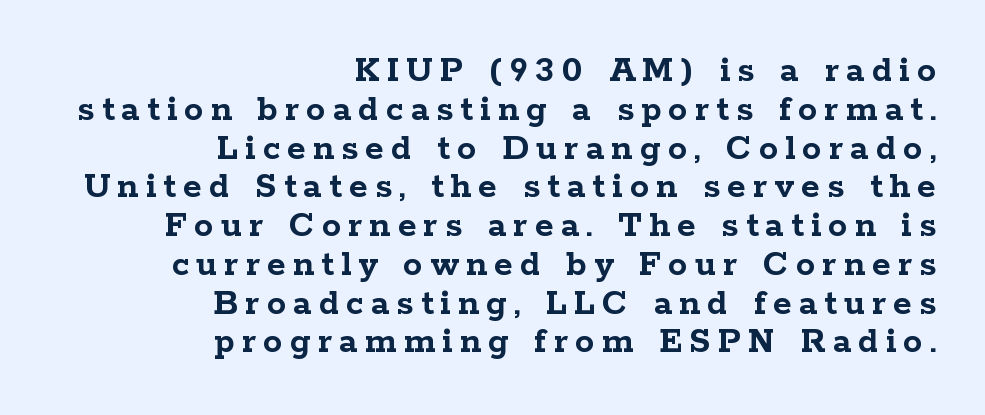
Unlike italic type, these characters show no tilt at all. A bare baseline throughout the passage. Typesetter's note: full bold, strokes at maximum text heaviness. Is this a fixed-width face? No — the glyphs have proportional, varying widths. You can tell from the footed stems that serif type was used.
